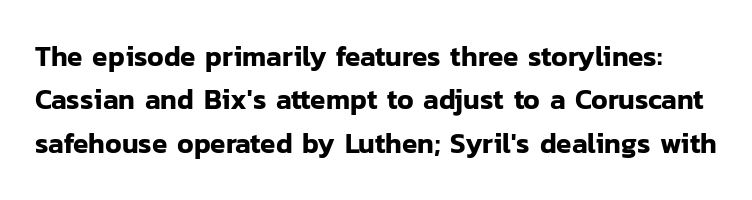
{"serif": "no", "italic": "no", "width": "normal", "stroke_contrast": "low", "x_height": "medium", "monospaced": "no", "underline": "no", "line_spacing": "normal", "line_spacing_ratio": 1.55, "letter_spacing": "normal", "letter_spacing_em": 0.0, "glyph_px": 28}
